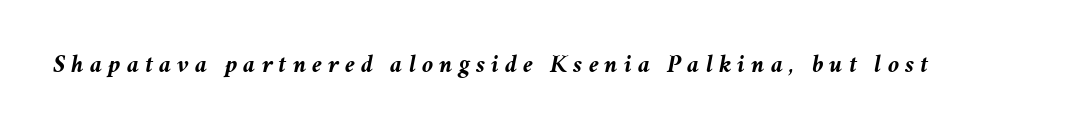
Q: Is the text bold? A: Yes.
Q: Is the text italic (slanted)? A: Yes, it leans right by about 11 degrees.
Q: Is the text underlined? A: No.
Q: Is the spacing between letters normal or unusually wide? A: Unusually wide.
